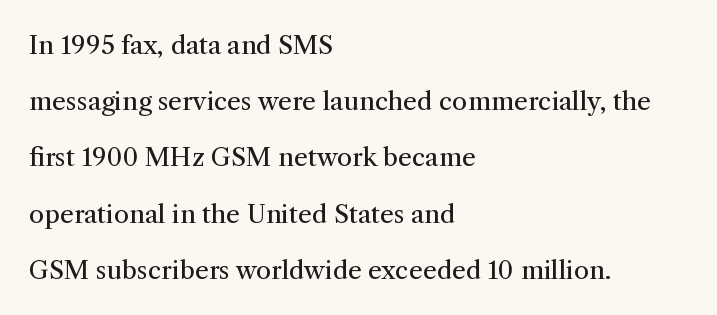
{"italic": "no", "bold": "no", "underline": "no", "align": "left", "line_spacing": "loose", "line_spacing_ratio": 2.25, "letter_spacing": "normal", "letter_spacing_em": 0.0, "glyph_px": 25}
